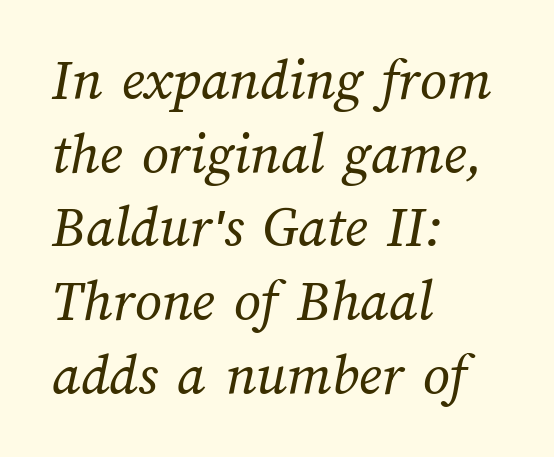
Letter spacing: default. The rows are spaced the way most documents space them. The typeface has the unassuming heft of standard copy or less. Left-aligned paragraph, ragged on the right. Here the designer chose a conventional face with non-uniform glyph widths. Just letters on the line, the space beneath them empty.
